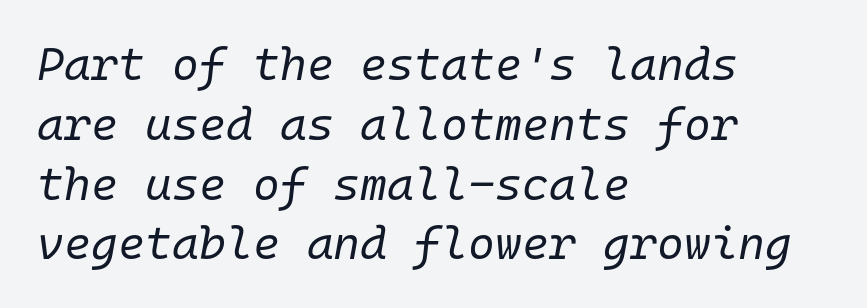
Q: Is the text bold? A: No.
Q: Is the text italic (slanted)? A: Yes, it leans right by about 10 degrees.
Q: Is the text underlined? A: No.
Q: How is the paragraph aligned? A: Left-aligned.
Q: Is the spacing between letters normal or unusually wide? A: Normal.
Q: Is the spacing between lines tight, normal or loose? A: Normal.
Q: Width (condensed, normal, or wide)? A: Normal.
Q: Stroke contrast? A: Low.
Q: x-height? A: Medium.
Q: Monospaced? A: Yes.
